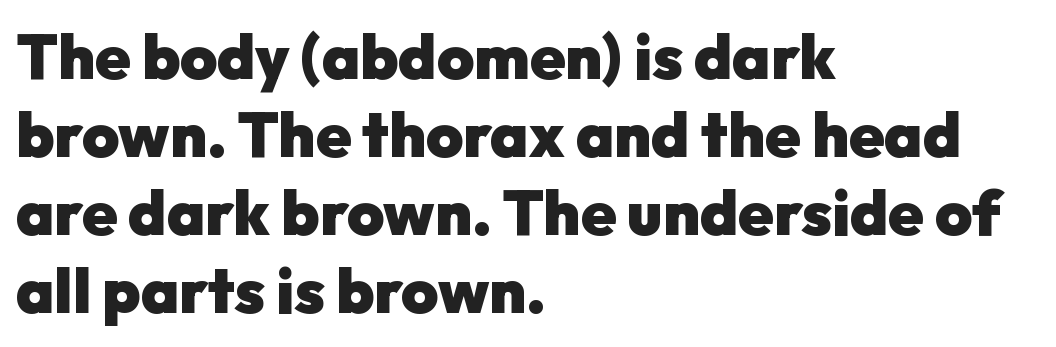
Q: Is the text bold? A: Yes.
Q: Is the text italic (slanted)? A: No, it is upright.
Q: Is the typeface a serif or a sans-serif typeface? A: Sans-serif.
Q: Is the text underlined? A: No.
Q: How is the paragraph aligned? A: Left-aligned.
Q: Is the spacing between letters normal or unusually wide? A: Normal.
Q: Width (condensed, normal, or wide)? A: Normal.
Q: Stroke contrast? A: Low.
Q: x-height? A: Medium.
Q: Monospaced? A: No.
